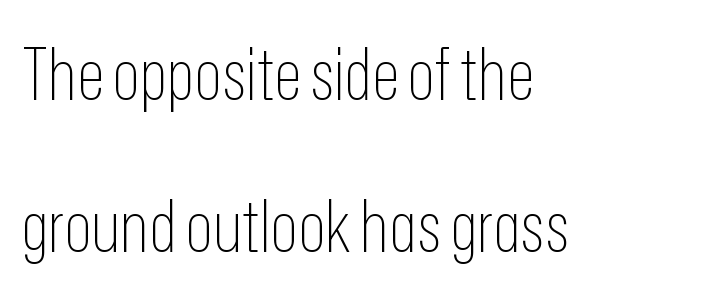
The image shows 72 px thin, condensed sans-serif type, upright; set left-aligned, loose line spacing (2.11x), normal letter spacing, not underlined; low stroke contrast and a medium x-height.
